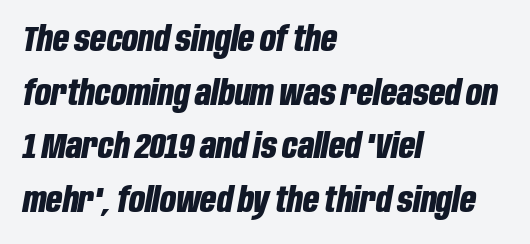
The image shows 35 px bold, condensed type, italic (leaning right); set left-aligned, normal line spacing (1.53x), normal letter spacing, not underlined; low stroke contrast and a large x-height.
